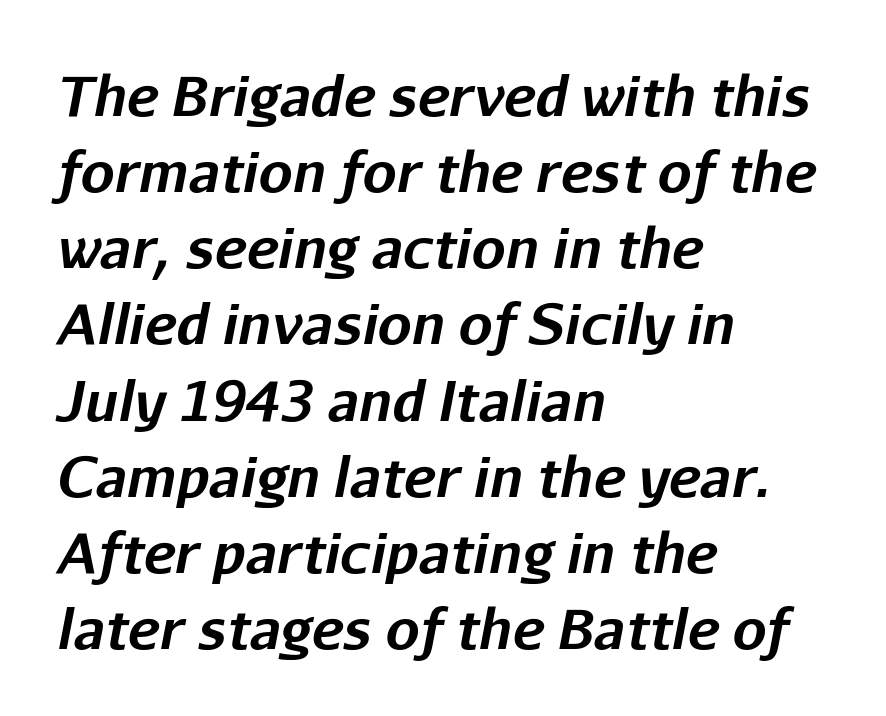
The block of text has a typical density, with ordinary space between rows. Casual observation: everything's shoved over to the left. Do the characters align in a grid? No, the font is proportional. The zone under the glyphs is completely vacant. Spacing between characters is what you'd get straight out of the box. Pretty heavy lettering here — definitely bold.
